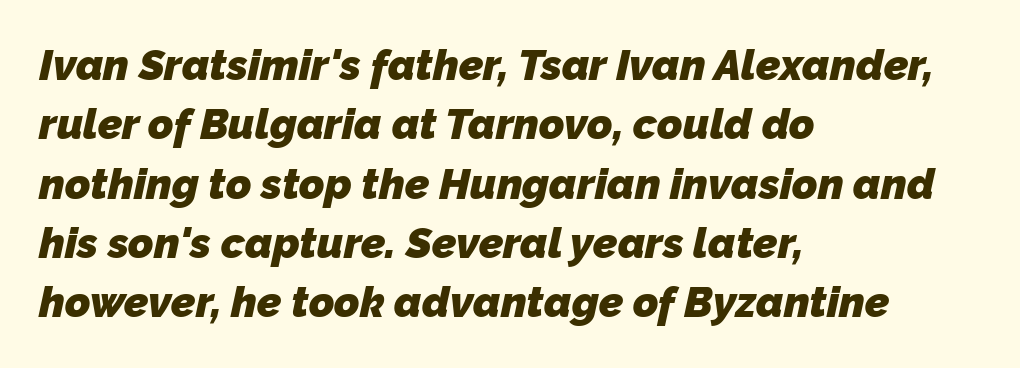
The compositor pushed each line to the left boundary. What's the leading like? Ordinary, nothing unusual. The face used here is a sans, in the tradition of grotesques and geometrics. Descender tails drop into unmarked territory. The letters advance in unequal steps, a hallmark of proportional type. Tracking value appears to be zero — textbook default spacing.
